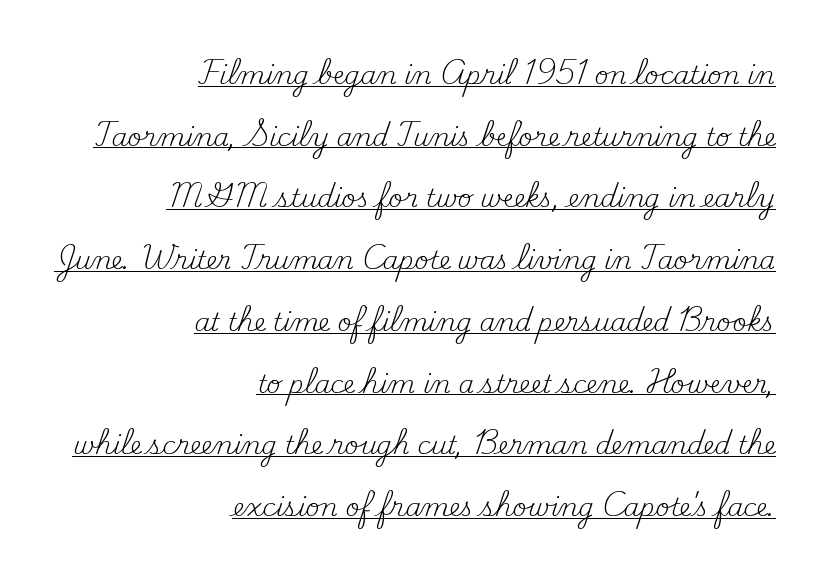
The image shows 25 px text type; set right-aligned, loose line spacing (2.47x), normal letter spacing, underlined.
